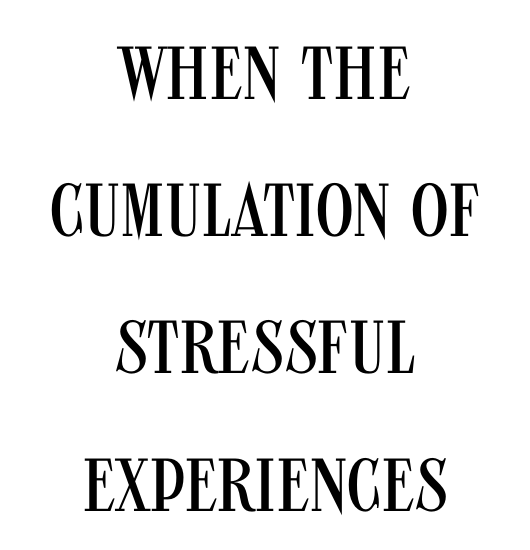
{"serif": "no", "italic": "no", "bold": "no", "weight": "regular", "width": "condensed", "stroke_contrast": "medium", "x_height": "large", "monospaced": "no", "underline": "no", "align": "center", "line_spacing_ratio": 1.83, "letter_spacing": "normal", "letter_spacing_em": 0.0, "glyph_px": 75}
